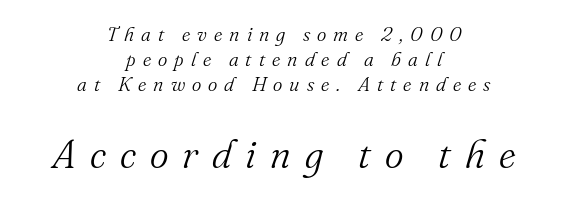
The image shows 40 px light serif type, italic (leaning right); set centered, normal line spacing (1.25x), unusually wide letter spacing (+0.35 em), not underlined; the second (bottom) block is 2.0x larger; medium stroke contrast and a small x-height.
